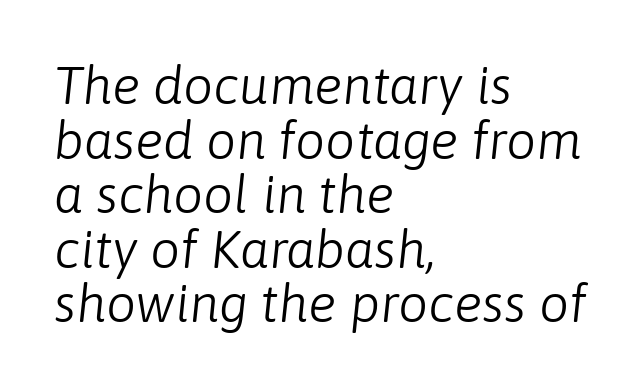
Q: Is the text bold? A: No.
Q: Is the text italic (slanted)? A: Yes, it leans right by about 6 degrees.
Q: Is the text underlined? A: No.
Q: How is the paragraph aligned? A: Left-aligned.
Q: Is the spacing between letters normal or unusually wide? A: Normal.
Q: Is the spacing between lines tight, normal or loose? A: Tight.
Q: Width (condensed, normal, or wide)? A: Normal.
Q: Stroke contrast? A: Low.
Q: x-height? A: Medium.
Q: Monospaced? A: No.
